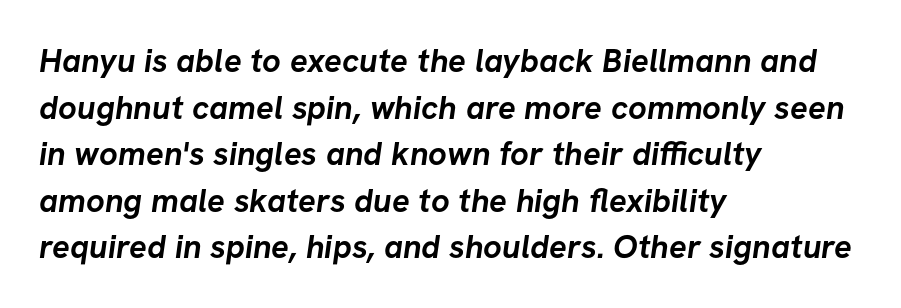
You could call the tracking neutral — neither tight nor loose. Is the block centered? No — it sits flush against the left margin. Students, observe: this is what conventionally led text looks like. Bare-footed words on every line. Classification — sans serif. Typesetter's note: full bold, strokes at maximum text heaviness.
